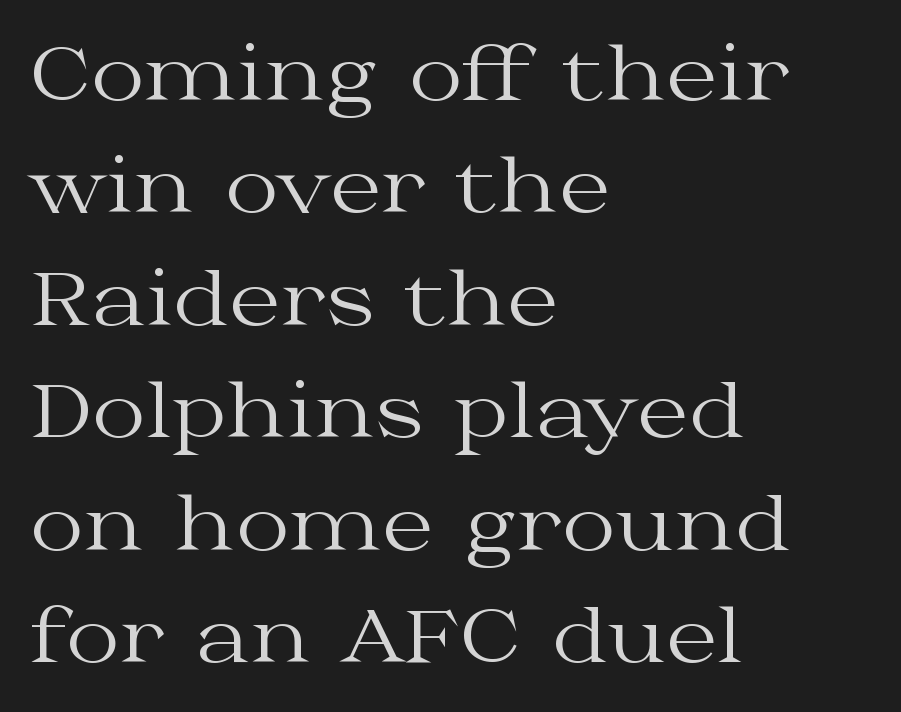
Underlining? Definitely not there. In CSS terms this would be text-align: left. What stands out about the letter spacing? Nothing — it is the standard amount. Font category for this specimen: serif.
